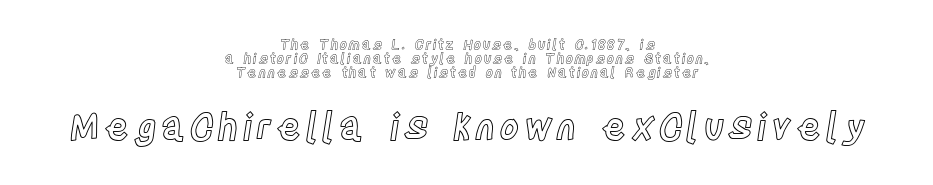
Lines of text with bare space underneath. Is this a fixed-width face? No — the glyphs have proportional, varying widths. Block two is the big one; block one sits smaller above it. Leading is clearly below the norm, producing a dense column. In CSS terms this would be text-align: center.
